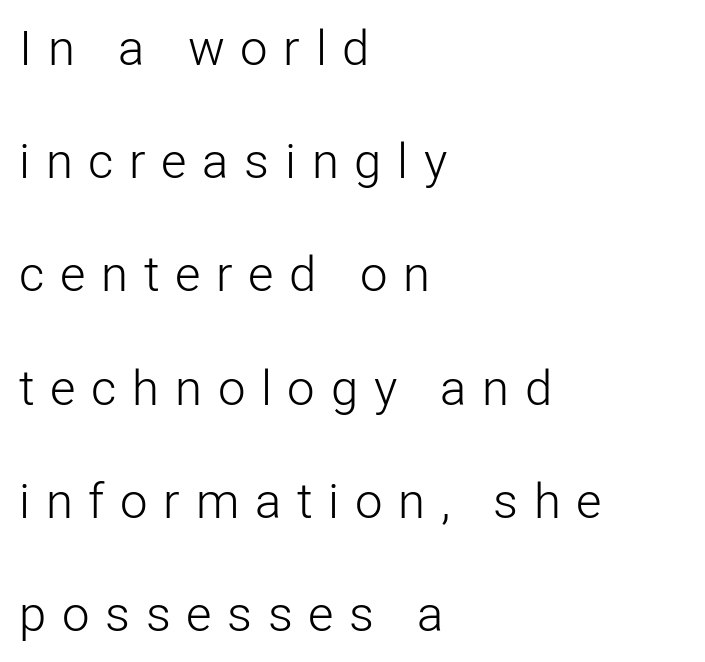
The typesetting does not lean heavy: it is not bold. This sample uses an upright cut, with every glyph sitting square on the baseline. You could not count columns in this text — the font is proportionally spaced. Has an underline been added? It has not. Typographically, this falls in the sans-serif category. The rag falls on the right side of this text block.
